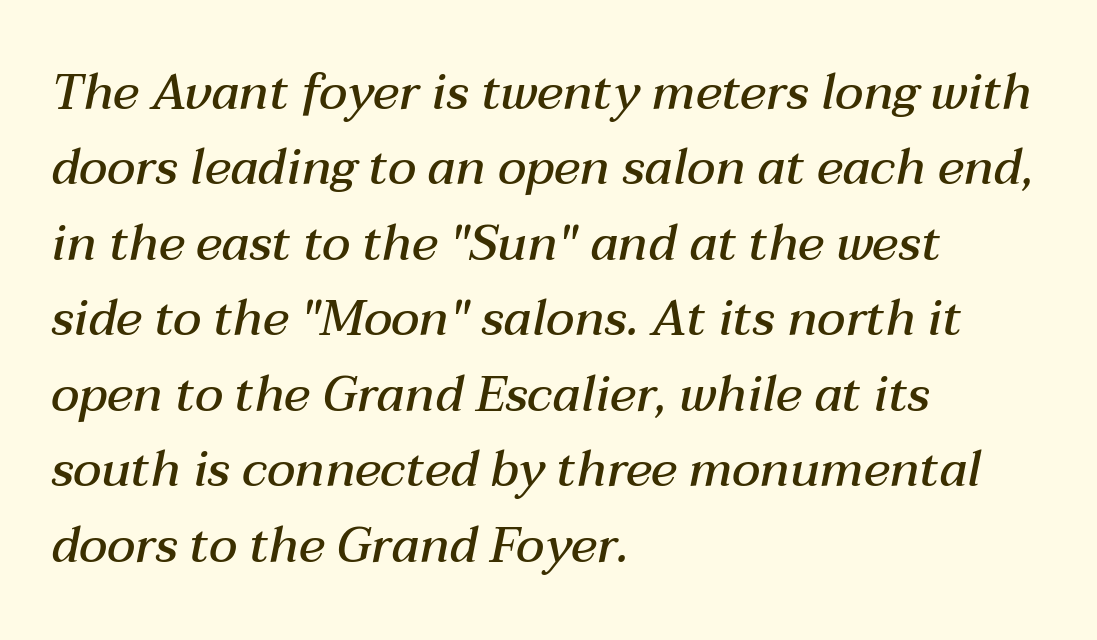
{"italic": "yes", "lean": "right", "slant_degrees": 12, "bold": "semi", "weight": "semibold", "width": "normal", "stroke_contrast": "medium", "x_height": "medium", "monospaced": "no", "underline": "no", "align": "left", "line_spacing": "normal", "line_spacing_ratio": 1.54, "letter_spacing": "normal", "letter_spacing_em": 0.0, "glyph_px": 49}
